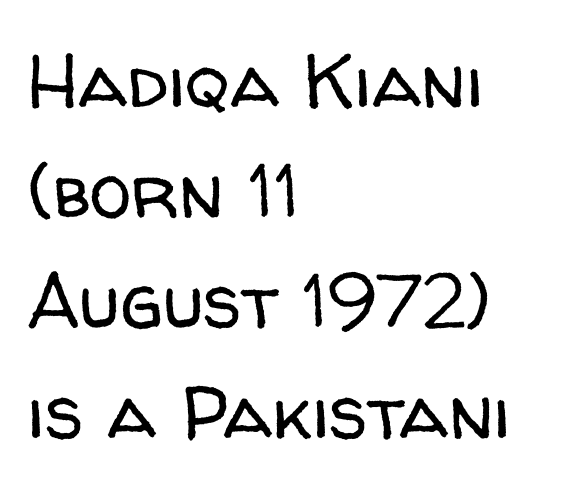
{"serif": "no", "italic": "no", "bold": "no", "weight": "regular", "width": "normal", "stroke_contrast": "low", "x_height": "medium", "monospaced": "no", "underline": "no", "align": "left", "line_spacing": "normal", "line_spacing_ratio": 1.45, "letter_spacing": "normal", "letter_spacing_em": 0.0, "glyph_px": 76}
